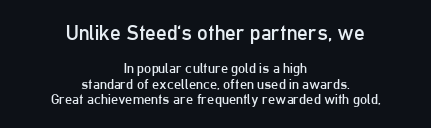
Only glyphs here, with clear space below each row. Each word holds together tightly as a unit, with standard inter-letter gaps. Closely set lines give the paragraph a compact silhouette. Italic: no, the glyphs are upright roman.
